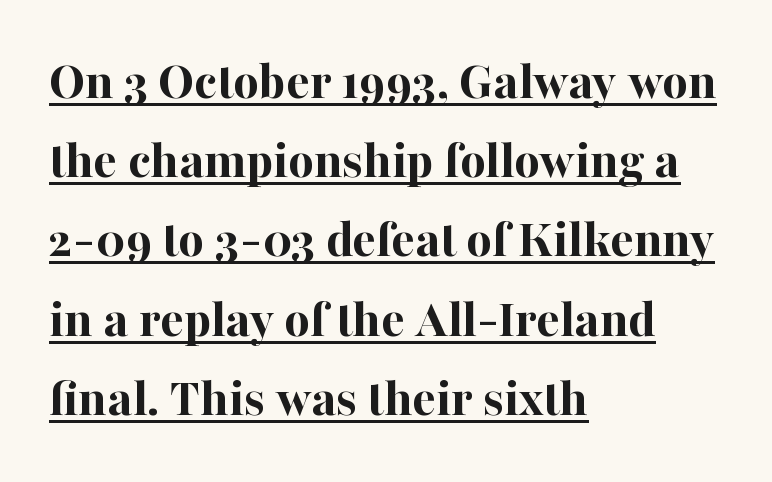
The image shows 55 px bold serif type, upright; set left-aligned, normal line spacing (1.44x), normal letter spacing, underlined; high stroke contrast and a medium x-height.
